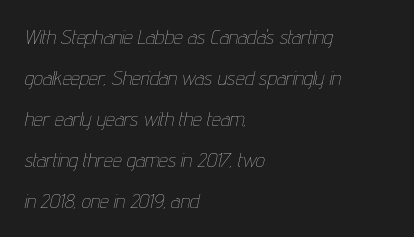
Q: Is the text bold? A: No.
Q: Is the text italic (slanted)? A: Yes, it leans right by about 12 degrees.
Q: Is the text underlined? A: No.
Q: How is the paragraph aligned? A: Left-aligned.
Q: Is the spacing between letters normal or unusually wide? A: Normal.
Q: Is the spacing between lines tight, normal or loose? A: Loose.
